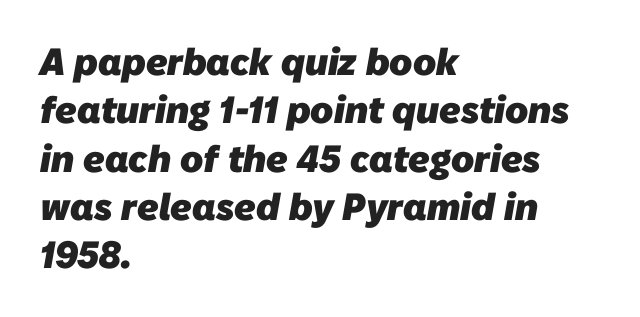
Q: Is the text bold? A: Yes.
Q: Is the typeface a serif or a sans-serif typeface? A: Sans-serif.
Q: Is the text underlined? A: No.
Q: How is the paragraph aligned? A: Left-aligned.
Q: Is the spacing between letters normal or unusually wide? A: Normal.
Q: Is the spacing between lines tight, normal or loose? A: Normal.
Q: Width (condensed, normal, or wide)? A: Normal.
Q: Stroke contrast? A: Low.
Q: x-height? A: Medium.
Q: Monospaced? A: No.
